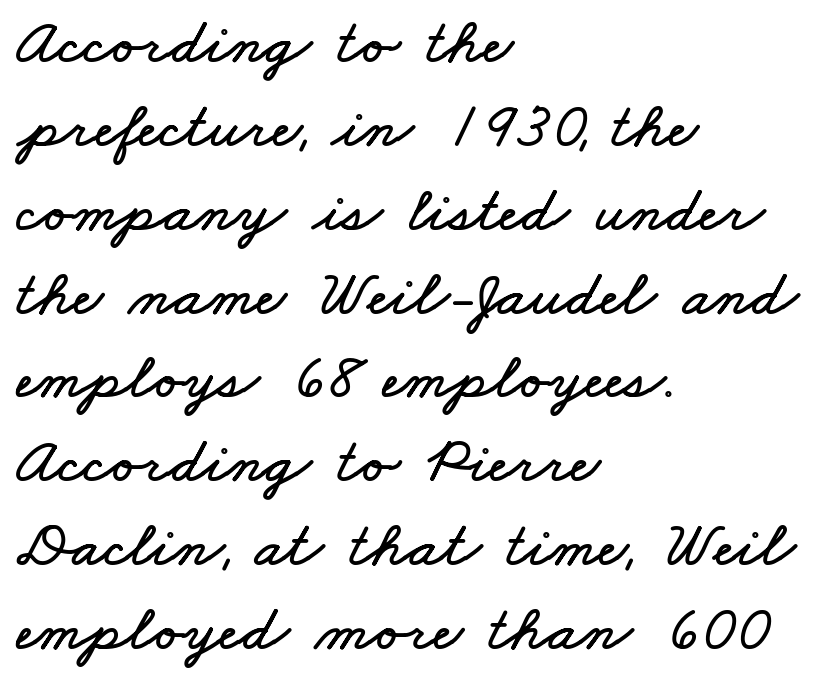
Q: Is the text underlined? A: No.
Q: How is the paragraph aligned? A: Left-aligned.
Q: Is the spacing between letters normal or unusually wide? A: Normal.
Q: Is the spacing between lines tight, normal or loose? A: Normal.
Q: Width (condensed, normal, or wide)? A: Wide.
Q: Stroke contrast? A: Low.
Q: x-height? A: Small.
Q: Monospaced? A: No.
